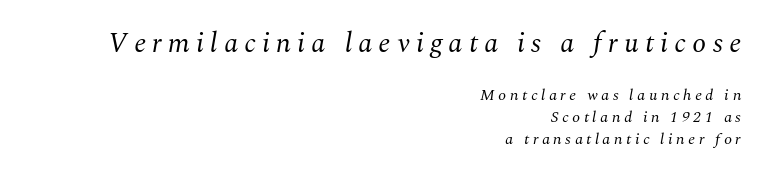
{"serif": "yes", "italic": "yes", "lean": "right", "slant_degrees": 10, "bold": "no", "weight": "regular", "width": "normal", "stroke_contrast": "medium", "x_height": "medium", "monospaced": "no", "underline": "no", "align": "right", "line_spacing": "normal", "line_spacing_ratio": 1.37, "letter_spacing": "wide", "letter_spacing_em": 0.22, "larger_block": "first", "size_ratio": 1.75, "glyph_px": 28}
